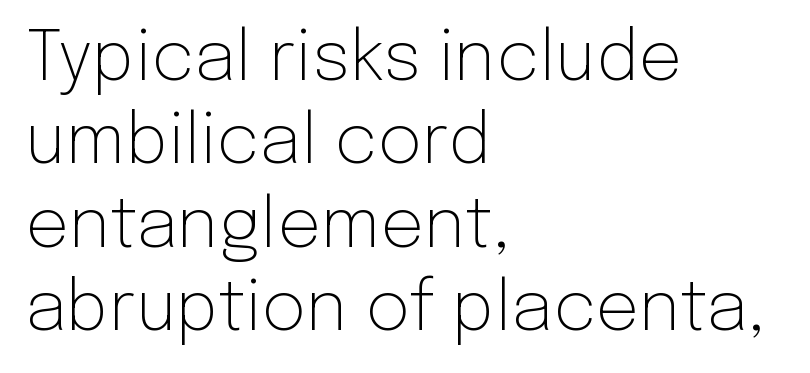
Tracking here is standard; glyphs follow each other at the usual distance. Just letters on the line, the space beneath them empty. The compositor pushed each line to the left boundary. A sans-serif font was chosen for this passage. Characters remain perfectly vertical along every line.
